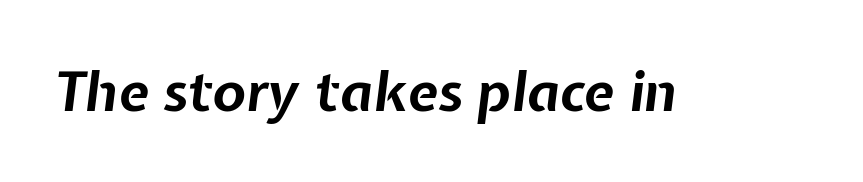
The image shows 55 px bold type, italic (leaning right); set normal letter spacing, not underlined; low stroke contrast and a medium x-height.
